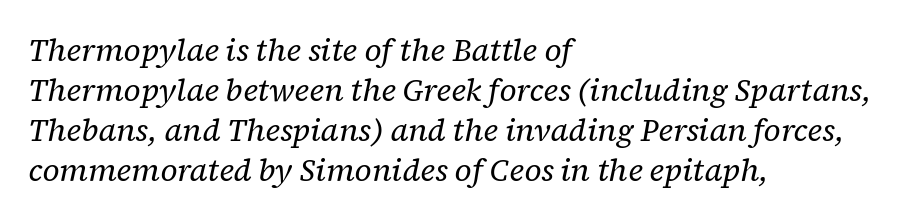
{"serif": "yes", "italic": "yes", "lean": "right", "slant_degrees": 12, "bold": "no", "weight": "regular", "width": "normal", "stroke_contrast": "low", "x_height": "medium", "monospaced": "no", "underline": "no", "align": "left", "line_spacing": "normal", "line_spacing_ratio": 1.29, "letter_spacing": "normal", "letter_spacing_em": 0.0, "glyph_px": 31}
